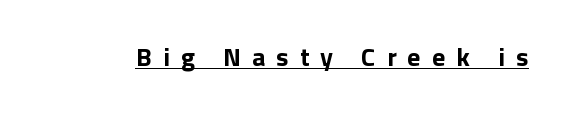
Q: Is the text bold? A: Yes.
Q: Is the text italic (slanted)? A: No, it is upright.
Q: Is the text underlined? A: Yes.
Q: Is the spacing between letters normal or unusually wide? A: Unusually wide.
